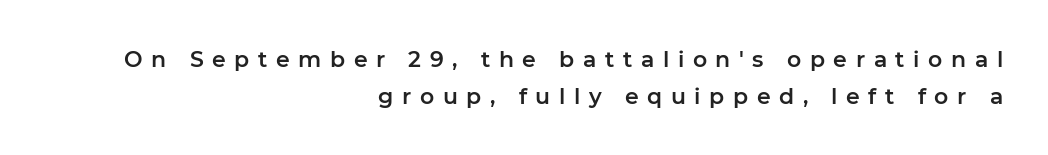
The image shows 22 px text type, upright; set right-aligned, normal line spacing (1.66x), unusually wide letter spacing (+0.39 em), not underlined.
